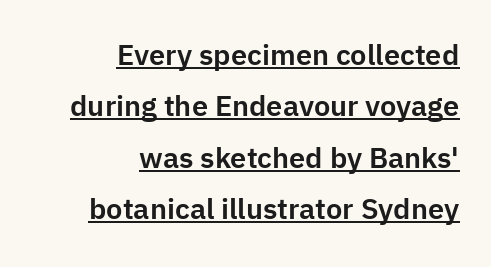
Q: Is the text italic (slanted)? A: No, it is upright.
Q: Is the typeface a serif or a sans-serif typeface? A: Sans-serif.
Q: Is the text underlined? A: Yes.
Q: How is the paragraph aligned? A: Right-aligned.
Q: Is the spacing between letters normal or unusually wide? A: Normal.
Q: Width (condensed, normal, or wide)? A: Normal.
Q: Stroke contrast? A: Low.
Q: x-height? A: Medium.
Q: Monospaced? A: No.
